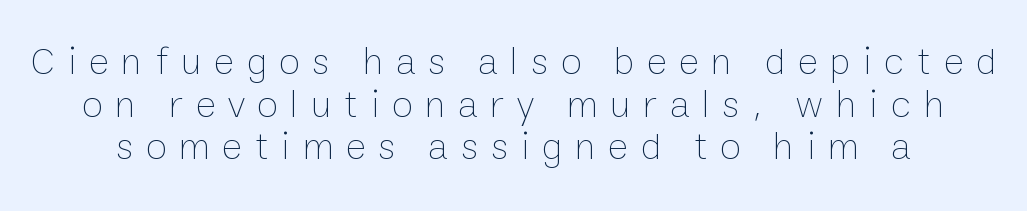
The area under the type is left untouched. It's the straight-up-and-down kind of type. Stroke mass is kept to a normal reading level or below. Cramped leading. The face used here is proportionally spaced, like ordinary book or web type.
